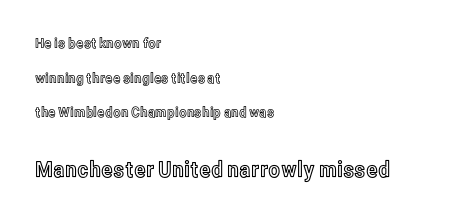
The image shows 22 px text type, upright; set left-aligned, loose line spacing (2.47x), normal letter spacing, not underlined; the second (bottom) block is 1.57x larger.
